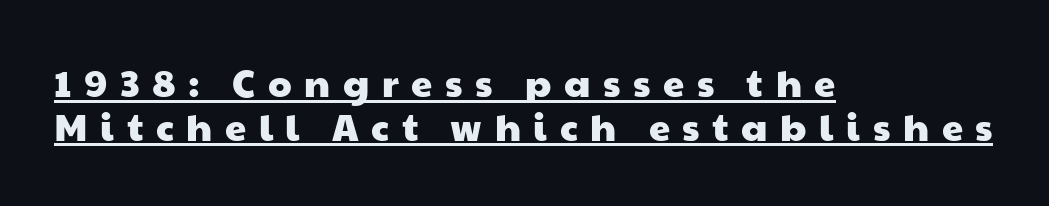
Q: Is the typeface a serif or a sans-serif typeface? A: Sans-serif.
Q: Is the text underlined? A: Yes.
Q: How is the paragraph aligned? A: Left-aligned.
Q: Is the spacing between letters normal or unusually wide? A: Unusually wide.
Q: Is the spacing between lines tight, normal or loose? A: Tight.
Q: Width (condensed, normal, or wide)? A: Wide.
Q: Stroke contrast? A: Low.
Q: x-height? A: Medium.
Q: Monospaced? A: No.
